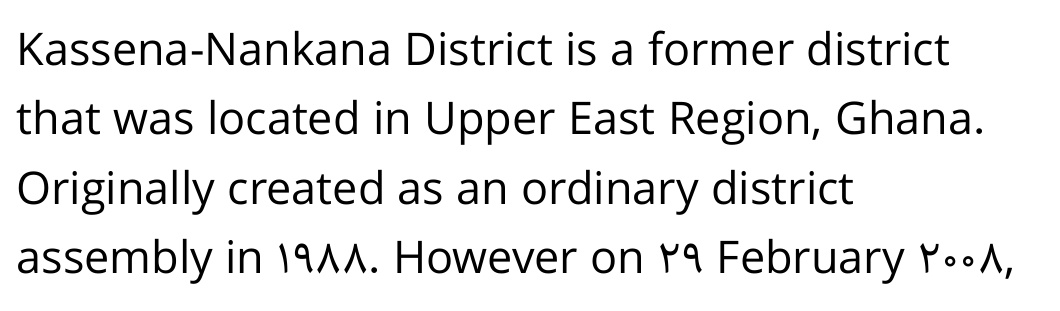
Q: Is the text bold? A: No.
Q: Is the text italic (slanted)? A: No, it is upright.
Q: Is the typeface a serif or a sans-serif typeface? A: Sans-serif.
Q: Is the text underlined? A: No.
Q: How is the paragraph aligned? A: Left-aligned.
Q: Is the spacing between letters normal or unusually wide? A: Normal.
Q: Is the spacing between lines tight, normal or loose? A: Normal.
Q: Width (condensed, normal, or wide)? A: Normal.
Q: Stroke contrast? A: Low.
Q: x-height? A: Medium.
Q: Monospaced? A: No.
